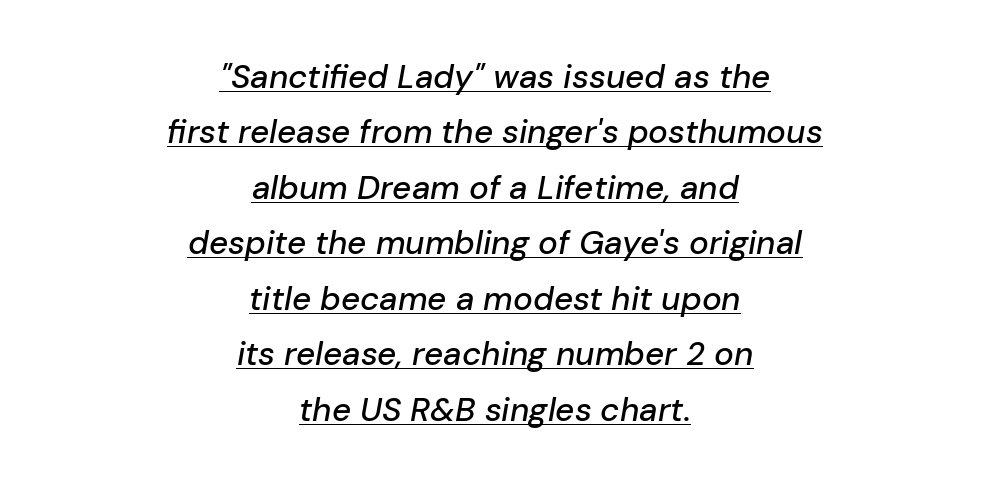
{"italic": "yes", "lean": "right", "slant_degrees": 10, "width": "normal", "stroke_contrast": "low", "x_height": "medium", "monospaced": "no", "underline": "yes", "align": "center", "line_spacing": "normal", "line_spacing_ratio": 1.68, "letter_spacing": "normal", "letter_spacing_em": 0.0, "glyph_px": 33}
